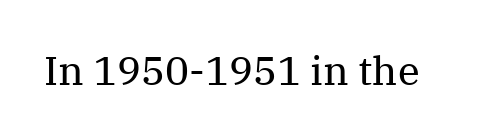
The image shows 40 px regular-weight serif type, upright; set normal letter spacing, not underlined; medium stroke contrast and a medium x-height.
